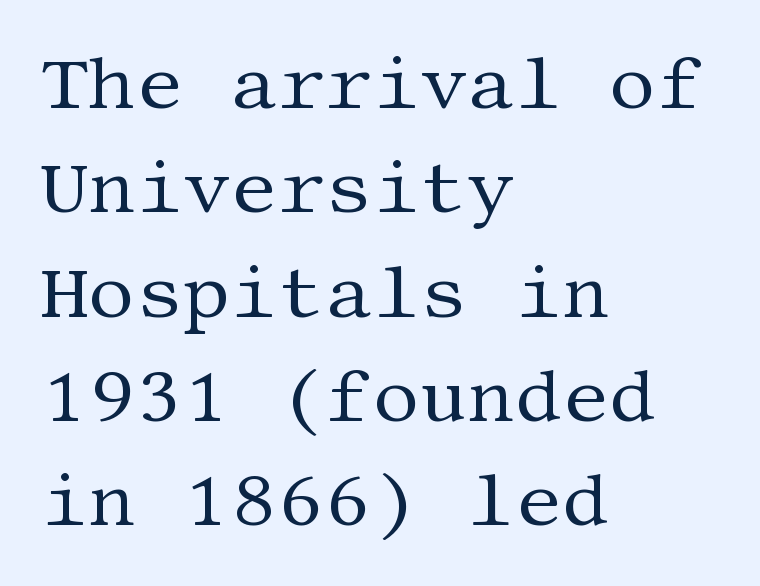
The image shows 74 px regular-weight serif type, upright; set left-aligned, normal line spacing (1.41x), normal letter spacing, not underlined; medium stroke contrast and a large x-height.
